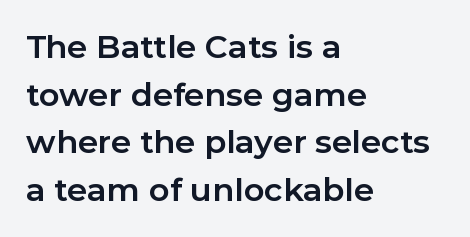
The image shows 32 px bold sans-serif type, upright; set left-aligned, normal line spacing (1.49x), normal letter spacing, not underlined; low stroke contrast and a medium x-height.
